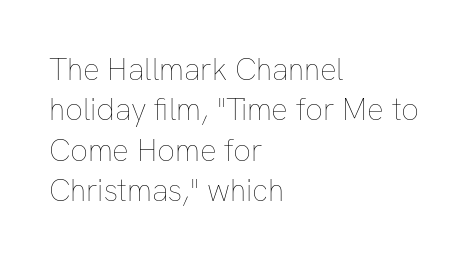
The image shows 31 px thin type, upright; set left-aligned, normal line spacing (1.3x), normal letter spacing, not underlined; low stroke contrast and a medium x-height.
